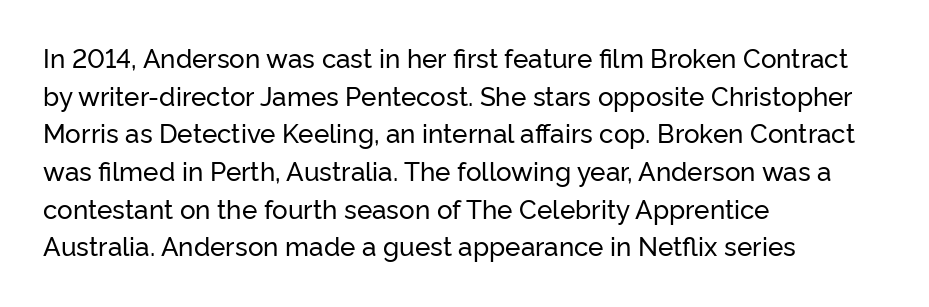
Which margin do the lines hug? The left one — the right edge is uneven. This sample uses plain, unmodified letter spacing. Glance below the letters and you will spot only blank space. Baseline-to-baseline distance is the conventional proportion of letter height.
